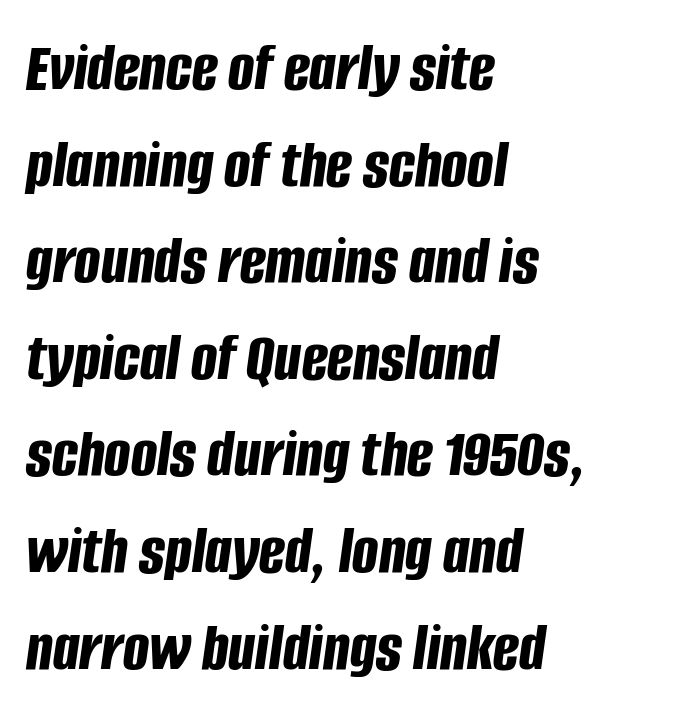
Q: Is the text bold? A: Yes.
Q: Is the text italic (slanted)? A: Yes, it leans right by about 8 degrees.
Q: Is the text underlined? A: No.
Q: How is the paragraph aligned? A: Left-aligned.
Q: Is the spacing between letters normal or unusually wide? A: Normal.
Q: Is the spacing between lines tight, normal or loose? A: Normal.
Q: Width (condensed, normal, or wide)? A: Condensed.
Q: Stroke contrast? A: Low.
Q: x-height? A: Large.
Q: Monospaced? A: No.
